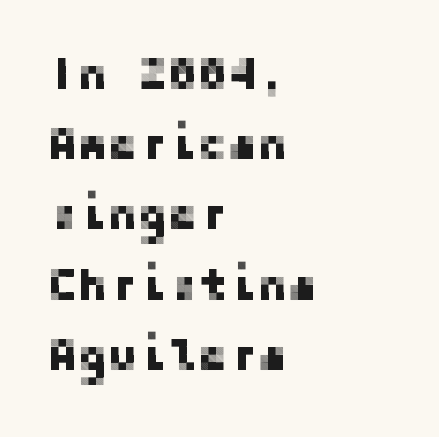
Which margin do the lines hug? The left one — the right edge is uneven. The block of text has a typical density, with ordinary space between rows. Check where the strokes stop: nothing finishes them off — pure sans. Beneath every word, the page is bare. Do the letters lean? They stand straight.
